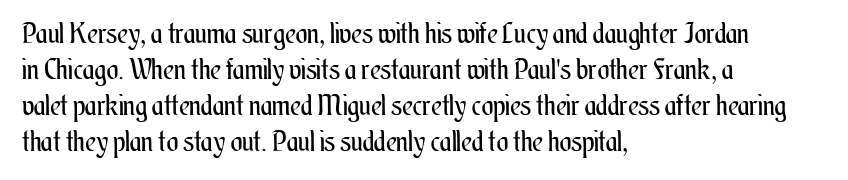
{"italic": "no", "bold": "no", "weight": "regular", "width": "condensed", "stroke_contrast": "medium", "x_height": "small", "monospaced": "no", "underline": "no", "align": "left", "line_spacing": "normal", "line_spacing_ratio": 1.28, "letter_spacing": "normal", "letter_spacing_em": 0.0, "glyph_px": 28}
